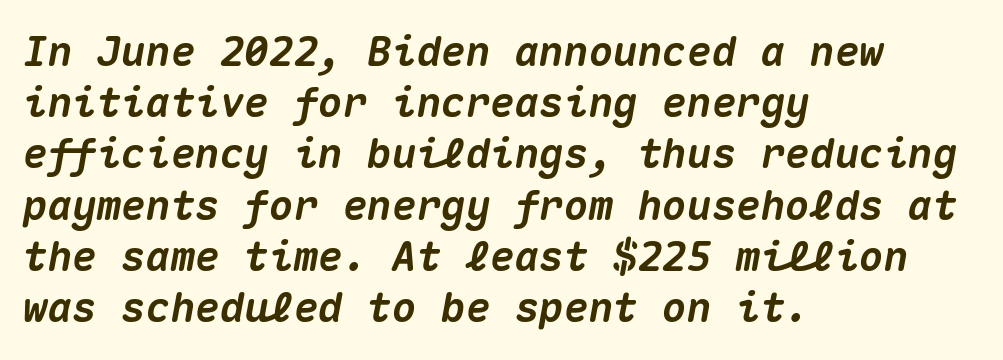
{"italic": "yes", "lean": "right", "slant_degrees": 10, "bold": "yes", "weight": "heavy", "width": "normal", "stroke_contrast": "medium", "x_height": "medium", "monospaced": "yes", "underline": "no", "align": "left", "line_spacing": "normal", "line_spacing_ratio": 1.25, "letter_spacing": "normal", "letter_spacing_em": 0.0, "glyph_px": 41}
